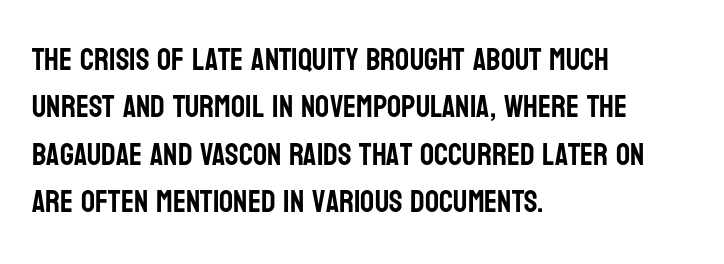
How would I describe the line gaps? Plain and ordinary. A typesetter would label this face a sans. Default kerning and tracking; the words read as compact shapes. The typesetter chose a ragged-right arrangement here. Does the lettering tilt? It doesn't — this is upright.
